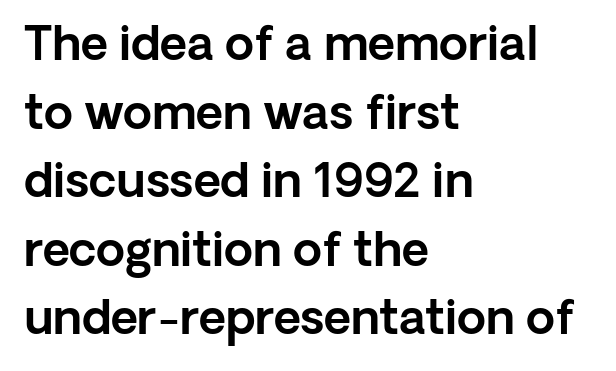
This is sans-serif lettering, the kind often seen on screens and signage. The paragraph shown leans on its left margin. Check under the words: just untouched page. This sample uses plain, unmodified letter spacing.
